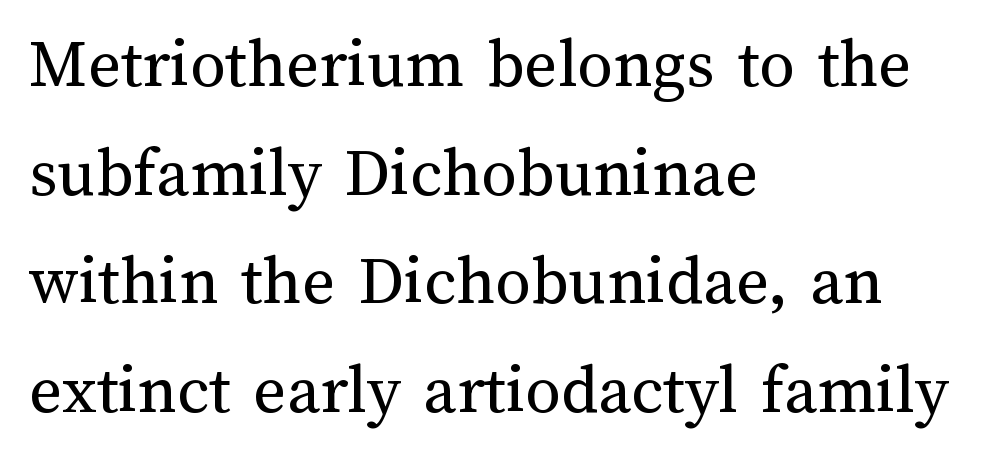
Q: Is the text bold? A: No.
Q: Is the text italic (slanted)? A: No, it is upright.
Q: Is the text underlined? A: No.
Q: How is the paragraph aligned? A: Left-aligned.
Q: Is the spacing between letters normal or unusually wide? A: Normal.
Q: Is the spacing between lines tight, normal or loose? A: Normal.
Q: Width (condensed, normal, or wide)? A: Normal.
Q: Stroke contrast? A: Medium.
Q: x-height? A: Medium.
Q: Monospaced? A: No.
